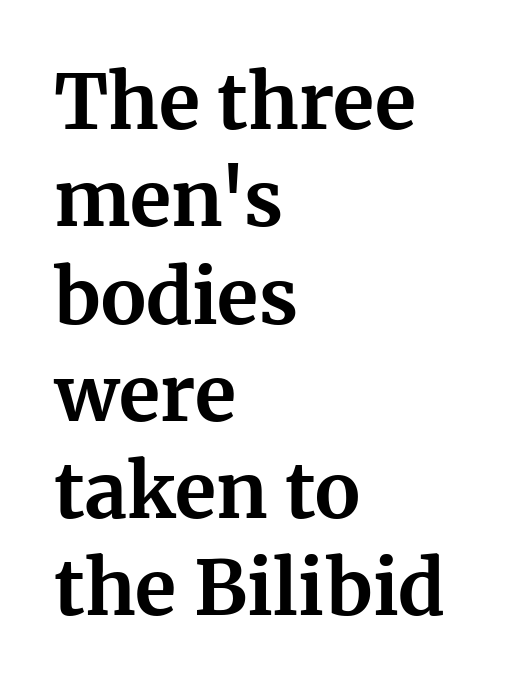
Q: Is the text bold? A: Yes.
Q: Is the text italic (slanted)? A: No, it is upright.
Q: Is the typeface a serif or a sans-serif typeface? A: Serif.
Q: Is the text underlined? A: No.
Q: How is the paragraph aligned? A: Left-aligned.
Q: Is the spacing between letters normal or unusually wide? A: Normal.
Q: Is the spacing between lines tight, normal or loose? A: Normal.
Q: Width (condensed, normal, or wide)? A: Normal.
Q: Stroke contrast? A: Medium.
Q: x-height? A: Medium.
Q: Monospaced? A: No.
